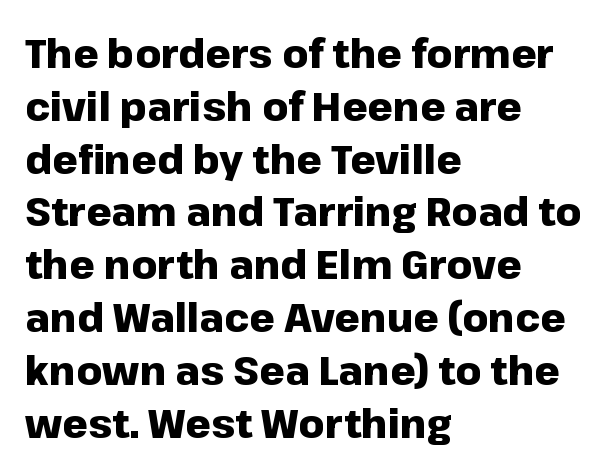
{"serif": "no", "italic": "no", "bold": "yes", "weight": "heavy", "width": "normal", "stroke_contrast": "low", "x_height": "medium", "monospaced": "no", "underline": "no", "align": "left", "line_spacing": "normal", "line_spacing_ratio": 1.32, "letter_spacing": "normal", "letter_spacing_em": 0.0, "glyph_px": 40}
